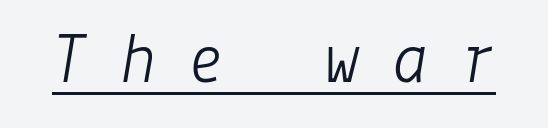
Q: Is the text bold? A: No.
Q: Is the text italic (slanted)? A: Yes, it leans right by about 9 degrees.
Q: Is the text underlined? A: Yes.
Q: Is the spacing between letters normal or unusually wide? A: Unusually wide.
Q: Width (condensed, normal, or wide)? A: Normal.
Q: Stroke contrast? A: Low.
Q: x-height? A: Medium.
